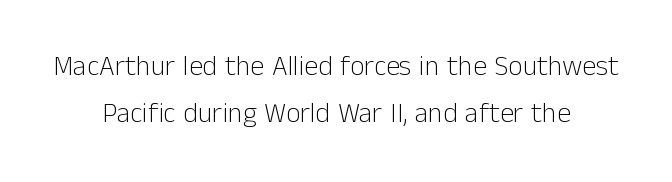
The type family on display is of the sans-serif kind. Is this a heavy cut? Hardly; it is regular or lighter. Rendered with straight, roman letterforms. Compared with typical body copy, the letter spacing here is the same. Note the varied advance widths — an 'i' is clearly narrower than an 'm'. In CSS terms this would be text-align: center.
